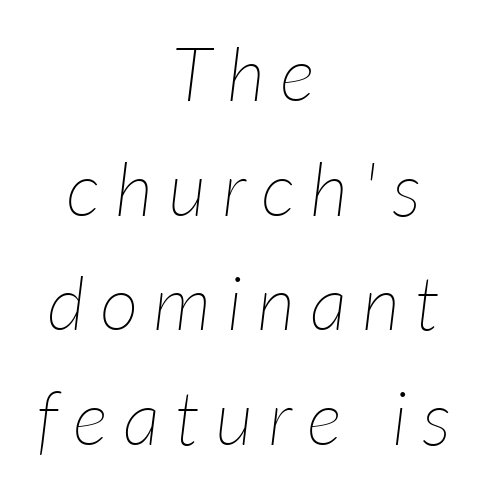
These lines have a slow, spaced-out rhythm from letter to letter. Counters stay open thanks to moderate or lighter strokes. Letters rest on an invisible, unmarked baseline. This rendering uses center alignment, leaving both contours irregular but symmetric. The specimen reads as italic at a glance.
